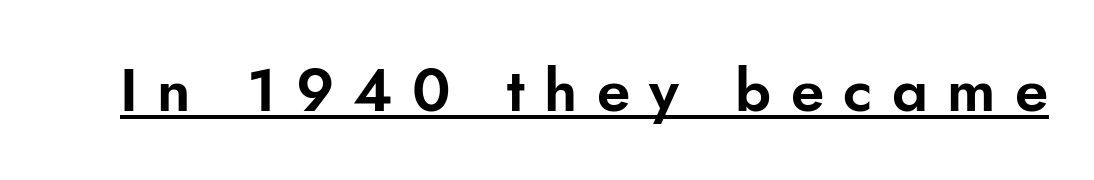
Posture: straight, roman, zero tilt. What stands out about the letter spacing? Its width — letters are far apart. A typesetter would label this face a sans. Looks like someone drew a line under every word here. These lines are rendered in a variable-pitch font.
